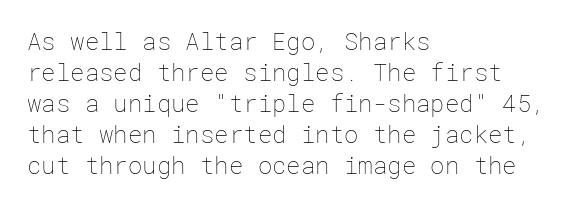
{"italic": "no", "bold": "no", "underline": "no", "align": "left", "line_spacing": "normal", "line_spacing_ratio": 1.29, "letter_spacing": "normal", "letter_spacing_em": 0.0, "glyph_px": 24}
